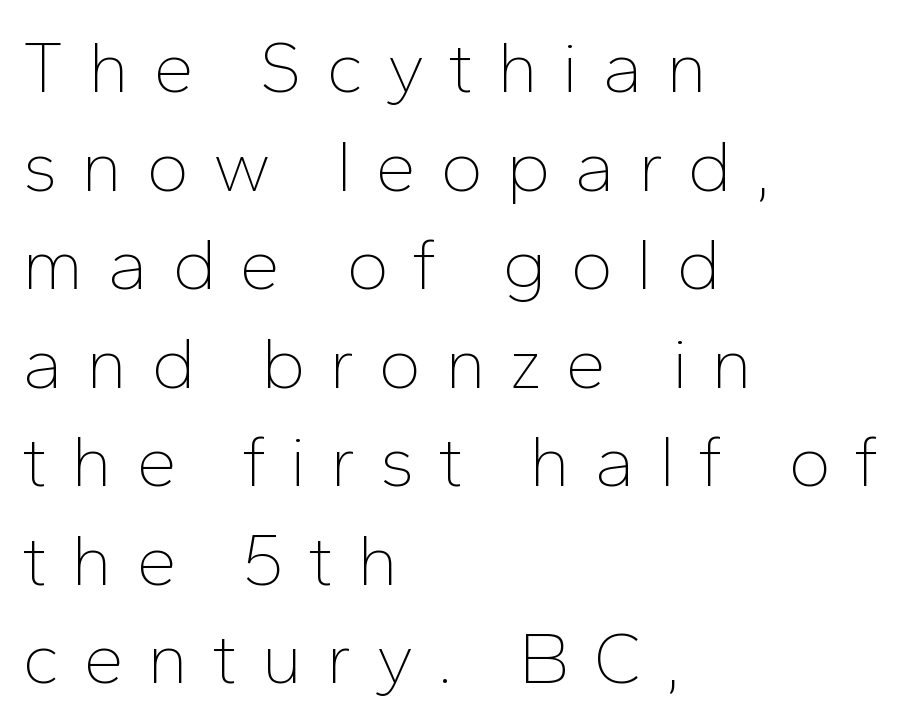
Q: Is the text bold? A: No.
Q: Is the text italic (slanted)? A: No, it is upright.
Q: Is the typeface a serif or a sans-serif typeface? A: Sans-serif.
Q: Is the text underlined? A: No.
Q: How is the paragraph aligned? A: Left-aligned.
Q: Is the spacing between letters normal or unusually wide? A: Unusually wide.
Q: Is the spacing between lines tight, normal or loose? A: Normal.
Q: Width (condensed, normal, or wide)? A: Normal.
Q: Stroke contrast? A: Low.
Q: x-height? A: Medium.
Q: Monospaced? A: No.
